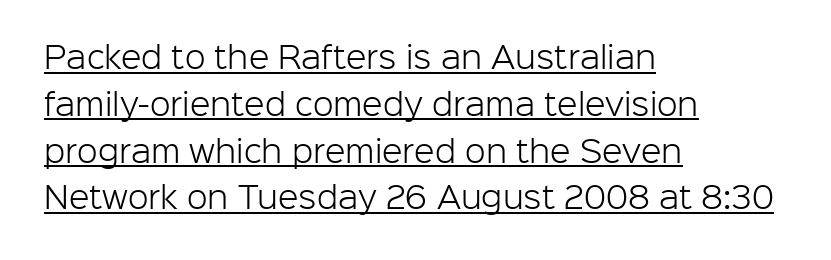
Q: Is the text bold? A: No.
Q: Is the text italic (slanted)? A: No, it is upright.
Q: Is the typeface a serif or a sans-serif typeface? A: Sans-serif.
Q: Is the text underlined? A: Yes.
Q: How is the paragraph aligned? A: Left-aligned.
Q: Is the spacing between letters normal or unusually wide? A: Normal.
Q: Is the spacing between lines tight, normal or loose? A: Normal.
Q: Width (condensed, normal, or wide)? A: Normal.
Q: Stroke contrast? A: Low.
Q: x-height? A: Medium.
Q: Monospaced? A: No.
